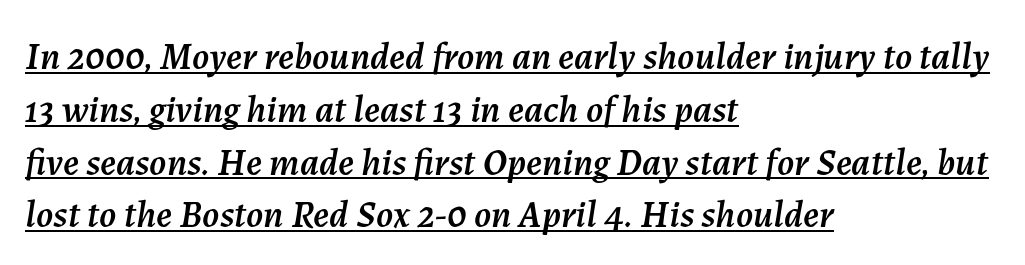
A typesetter would call this zero additional tracking. Layout note: lines flush left. Compared with typical paragraphs, the rows here are spaced about the same. Notice how a bar underscores the lettering throughout. These lines were composed using italics. Varying glyph widths throughout — classic text-font behaviour.
